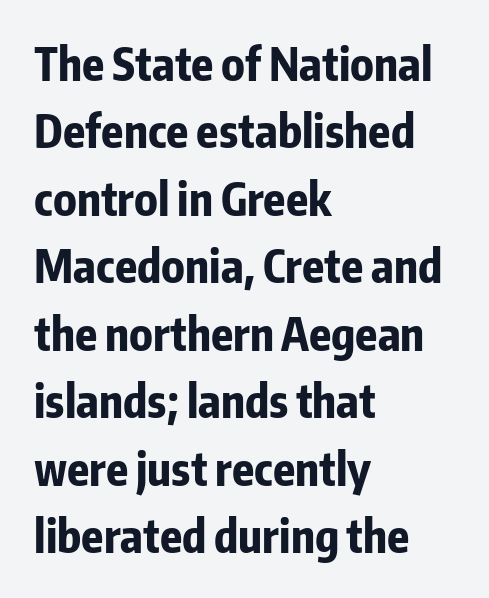
Any mark beneath the type? The region is blank. Weight: bold. These lines stack with their left ends in a neat column. Look at the bottom of the vertical strokes: they stop flat, with no serifs.
